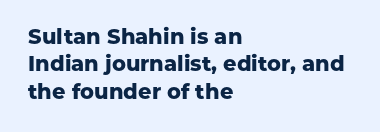
The image shows 21 px bold type, upright; set left-aligned, normal line spacing (1.3x), normal letter spacing, not underlined.
